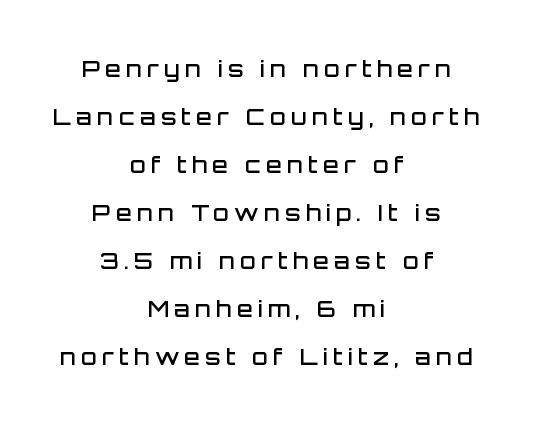
Display-style spreading of the glyphs; the letterfit is very open. A roman cut, with each character standing at attention. Heft: intermediate — a semibold. Quick note: underline off.
